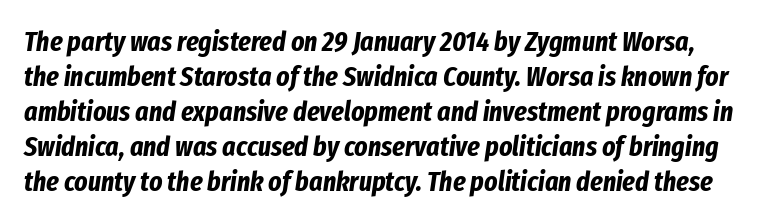
Only glyphs here, with clear space below each row. Observe the lean: these are italic letterforms. Summary of vertical rhythm: regular, with standard interline spacing. Strong, thick strokes mark this as bold type.
